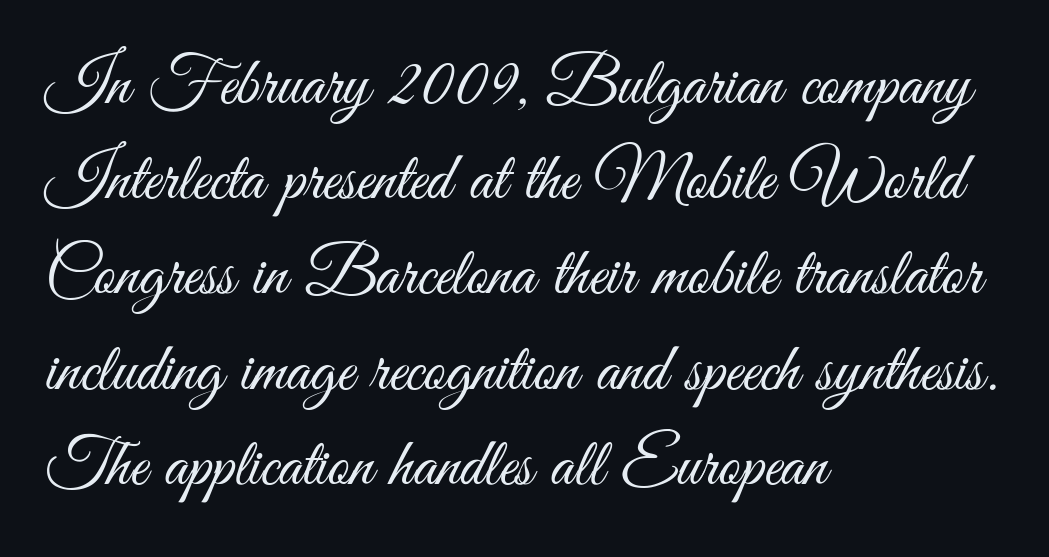
The image shows 68 px light, condensed sans-serif type; set left-aligned, normal line spacing (1.4x), normal letter spacing, not underlined; medium stroke contrast and a small x-height.
